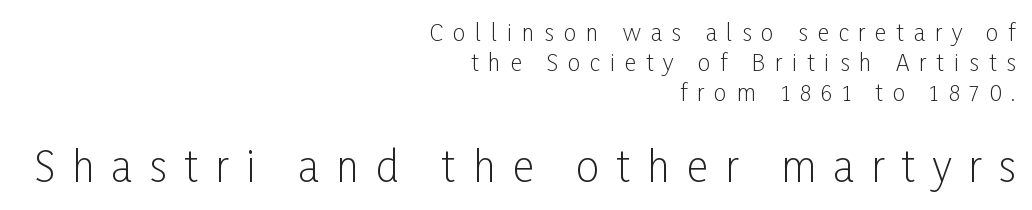
Q: Is the text bold? A: No.
Q: Is the text italic (slanted)? A: No, it is upright.
Q: Is the typeface a serif or a sans-serif typeface? A: Sans-serif.
Q: Is the text underlined? A: No.
Q: How is the paragraph aligned? A: Right-aligned.
Q: Is the spacing between letters normal or unusually wide? A: Unusually wide.
Q: Is the spacing between lines tight, normal or loose? A: Normal.
Q: Which block of text is set in a larger size, the first (top) or the second (bottom)? A: The second (bottom) one.
Q: Width (condensed, normal, or wide)? A: Condensed.
Q: Stroke contrast? A: Low.
Q: x-height? A: Medium.
Q: Monospaced? A: No.
